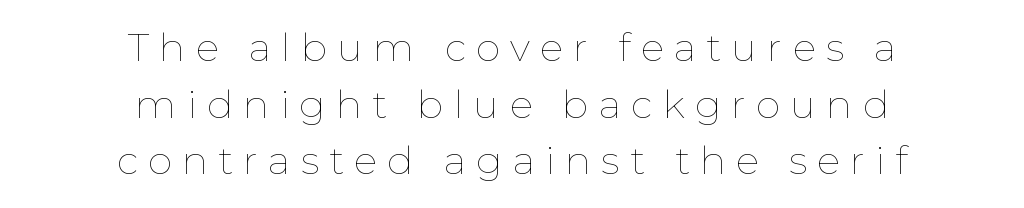
Q: Is the text bold? A: No.
Q: Is the text italic (slanted)? A: No, it is upright.
Q: Is the text underlined? A: No.
Q: How is the paragraph aligned? A: Centered.
Q: Is the spacing between letters normal or unusually wide? A: Unusually wide.
Q: Is the spacing between lines tight, normal or loose? A: Normal.
Q: Width (condensed, normal, or wide)? A: Normal.
Q: Stroke contrast? A: Low.
Q: x-height? A: Medium.
Q: Monospaced? A: No.
